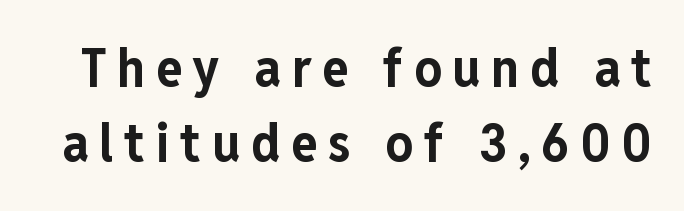
{"serif": "no", "italic": "no", "bold": "yes", "weight": "bold", "width": "condensed", "stroke_contrast": "low", "x_height": "medium", "monospaced": "no", "underline": "no", "line_spacing": "normal", "line_spacing_ratio": 1.39, "letter_spacing": "wide", "letter_spacing_em": 0.2, "glyph_px": 54}
